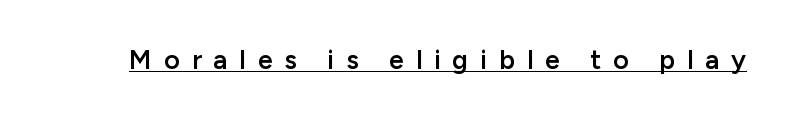
{"italic": "no", "bold": "semi", "underline": "yes", "letter_spacing": "wide", "letter_spacing_em": 0.44, "glyph_px": 27}
